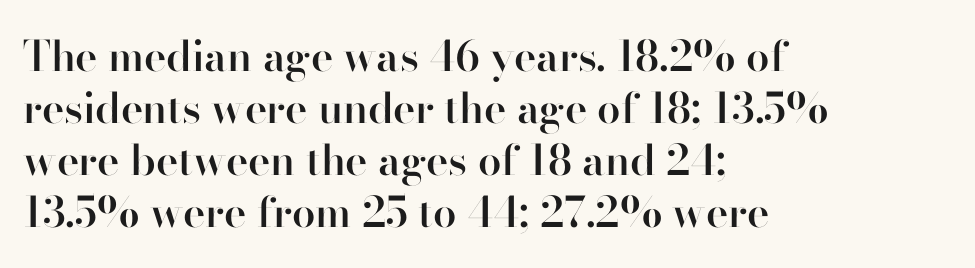
The image shows 42 px semibold sans-serif type, upright; set left-aligned, line spacing 1.24x, normal letter spacing, not underlined; high stroke contrast and a small x-height.
